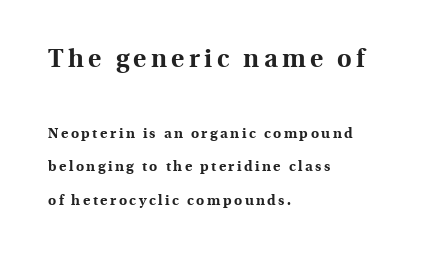
{"italic": "no", "bold": "yes", "underline": "no", "align": "left", "line_spacing": "loose", "line_spacing_ratio": 2.37, "larger_block": "first", "size_ratio": 1.79, "glyph_px": 25}
